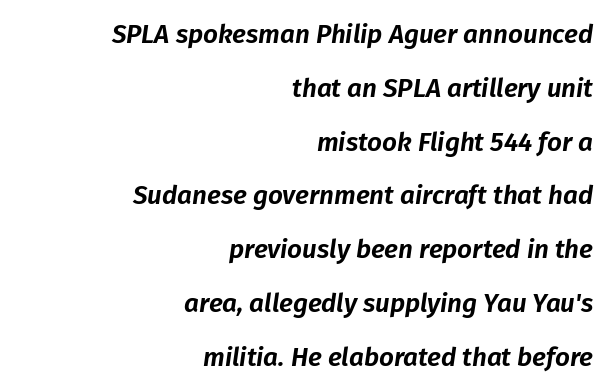
Q: Is the text italic (slanted)? A: Yes, it leans right by about 8 degrees.
Q: Is the text underlined? A: No.
Q: How is the paragraph aligned? A: Right-aligned.
Q: Is the spacing between letters normal or unusually wide? A: Normal.
Q: Is the spacing between lines tight, normal or loose? A: Loose.
